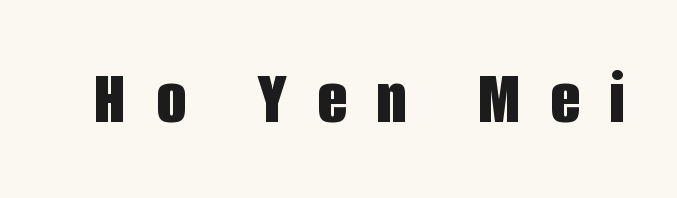
The image shows 77 px bold, condensed sans-serif type, upright; set unusually wide letter spacing (+0.39 em), not underlined; low stroke contrast and a large x-height.
